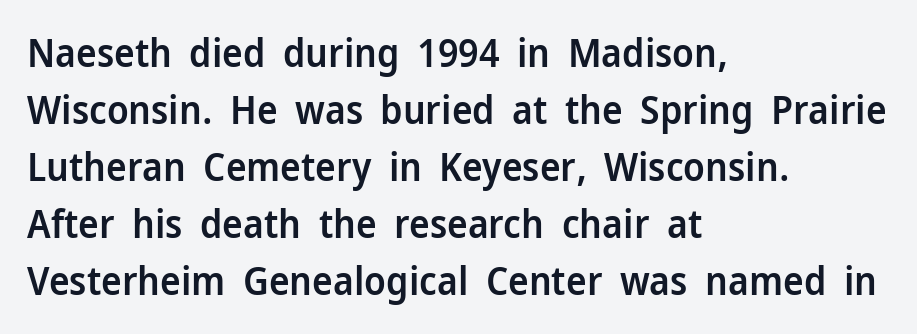
Q: Is the text bold? A: Semi-bold.
Q: Is the text italic (slanted)? A: No, it is upright.
Q: Is the typeface a serif or a sans-serif typeface? A: Sans-serif.
Q: Is the text underlined? A: No.
Q: How is the paragraph aligned? A: Left-aligned.
Q: Is the spacing between letters normal or unusually wide? A: Normal.
Q: Is the spacing between lines tight, normal or loose? A: Normal.
Q: Width (condensed, normal, or wide)? A: Normal.
Q: Stroke contrast? A: Low.
Q: x-height? A: Medium.
Q: Monospaced? A: No.
